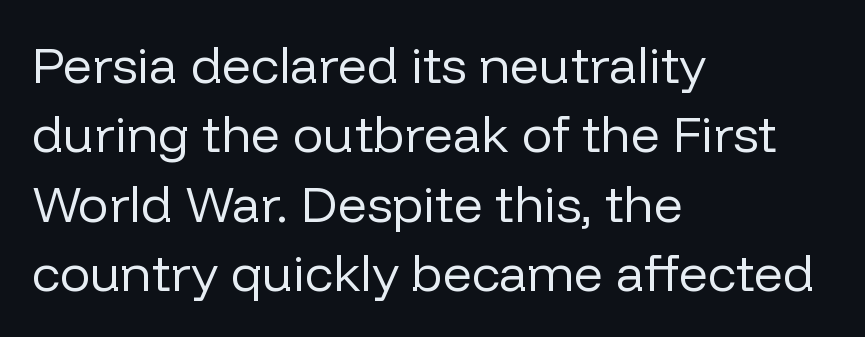
Q: Is the text bold? A: No.
Q: Is the text italic (slanted)? A: No, it is upright.
Q: Is the typeface a serif or a sans-serif typeface? A: Sans-serif.
Q: Is the text underlined? A: No.
Q: How is the paragraph aligned? A: Left-aligned.
Q: Is the spacing between letters normal or unusually wide? A: Normal.
Q: Is the spacing between lines tight, normal or loose? A: Normal.
Q: Width (condensed, normal, or wide)? A: Normal.
Q: Stroke contrast? A: Low.
Q: x-height? A: Medium.
Q: Monospaced? A: No.
